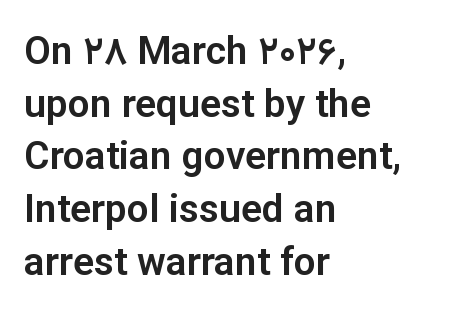
Q: Is the text italic (slanted)? A: No, it is upright.
Q: Is the typeface a serif or a sans-serif typeface? A: Sans-serif.
Q: Is the text underlined? A: No.
Q: How is the paragraph aligned? A: Left-aligned.
Q: Is the spacing between letters normal or unusually wide? A: Normal.
Q: Is the spacing between lines tight, normal or loose? A: Normal.
Q: Width (condensed, normal, or wide)? A: Normal.
Q: Stroke contrast? A: Low.
Q: x-height? A: Medium.
Q: Monospaced? A: No.
